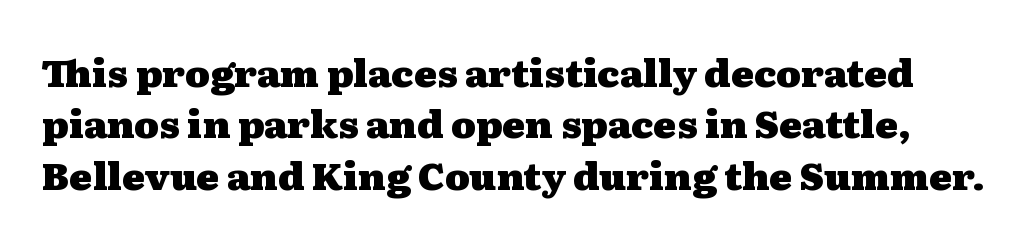
Do the letters lean? They stand straight. Rows of type keep a routine distance in the vertical direction. As a designer I'd log this as weight 700, bold. What kind of face is this? One with serifs.
